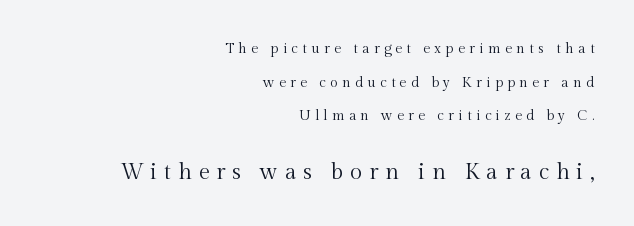
Q: Is the text bold? A: No.
Q: Is the text italic (slanted)? A: No, it is upright.
Q: Is the text underlined? A: No.
Q: How is the paragraph aligned? A: Right-aligned.
Q: Is the spacing between letters normal or unusually wide? A: Unusually wide.
Q: Is the spacing between lines tight, normal or loose? A: Loose.
Q: Which block of text is set in a larger size, the first (top) or the second (bottom)? A: The second (bottom) one.
